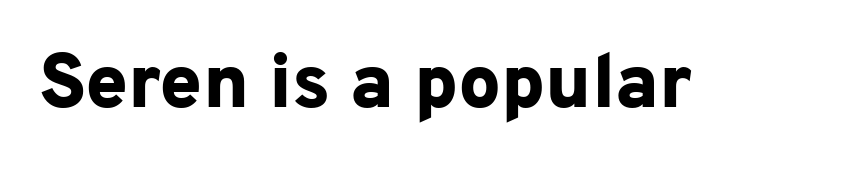
The image shows 76 px bold sans-serif type, upright; set normal letter spacing, not underlined; low stroke contrast and a medium x-height.
